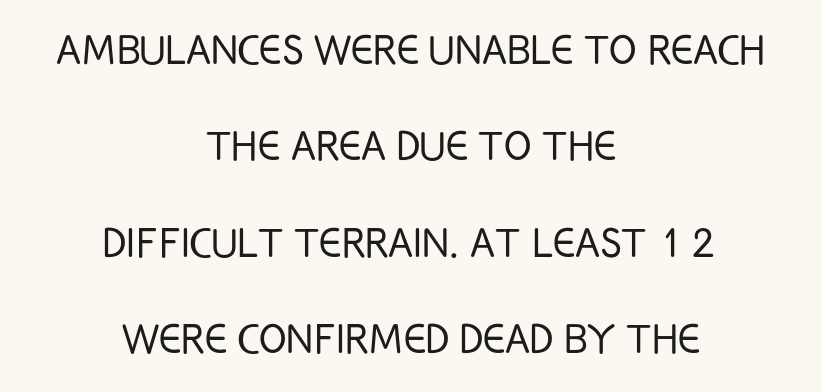
Q: Is the text bold? A: No.
Q: Is the text italic (slanted)? A: No, it is upright.
Q: Is the typeface a serif or a sans-serif typeface? A: Sans-serif.
Q: Is the text underlined? A: No.
Q: How is the paragraph aligned? A: Centered.
Q: Is the spacing between letters normal or unusually wide? A: Normal.
Q: Width (condensed, normal, or wide)? A: Condensed.
Q: Stroke contrast? A: Low.
Q: x-height? A: Large.
Q: Monospaced? A: No.
